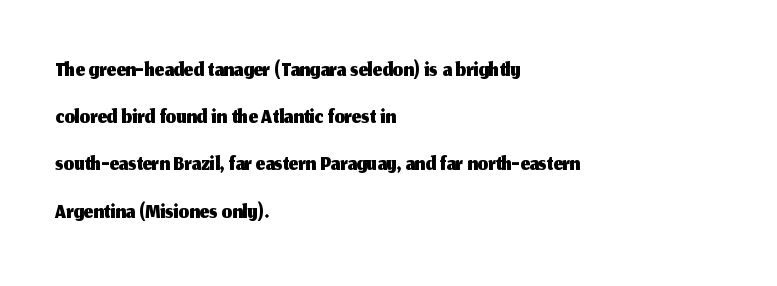
{"serif": "no", "italic": "no", "width": "normal", "stroke_contrast": "medium", "x_height": "medium", "monospaced": "no", "underline": "no", "align": "left", "line_spacing": "normal", "line_spacing_ratio": 1.43, "letter_spacing": "normal", "letter_spacing_em": 0.0, "glyph_px": 33}
